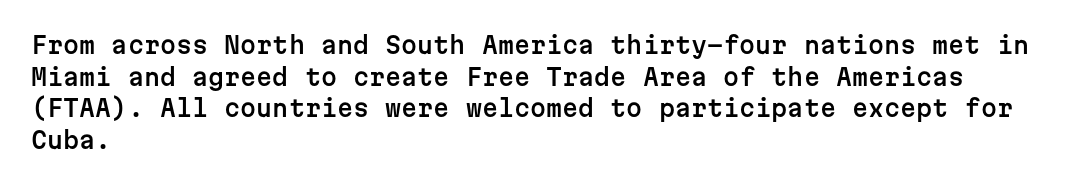
Q: Is the text italic (slanted)? A: No, it is upright.
Q: Is the text underlined? A: No.
Q: How is the paragraph aligned? A: Left-aligned.
Q: Is the spacing between letters normal or unusually wide? A: Normal.
Q: Is the spacing between lines tight, normal or loose? A: Normal.
